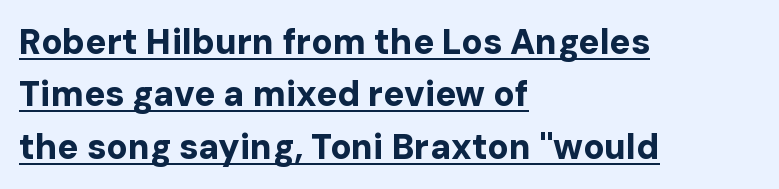
Q: Is the text bold? A: Yes.
Q: Is the text italic (slanted)? A: No, it is upright.
Q: Is the typeface a serif or a sans-serif typeface? A: Sans-serif.
Q: Is the text underlined? A: Yes.
Q: How is the paragraph aligned? A: Left-aligned.
Q: Is the spacing between letters normal or unusually wide? A: Normal.
Q: Is the spacing between lines tight, normal or loose? A: Normal.
Q: Width (condensed, normal, or wide)? A: Normal.
Q: Stroke contrast? A: Low.
Q: x-height? A: Medium.
Q: Monospaced? A: No.
